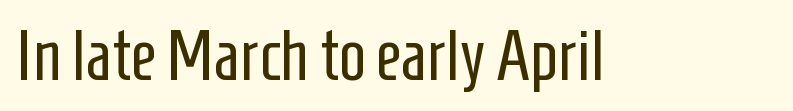
The image shows 71 px regular-weight, condensed sans-serif type, upright; set normal letter spacing, not underlined; low stroke contrast and a medium x-height.
